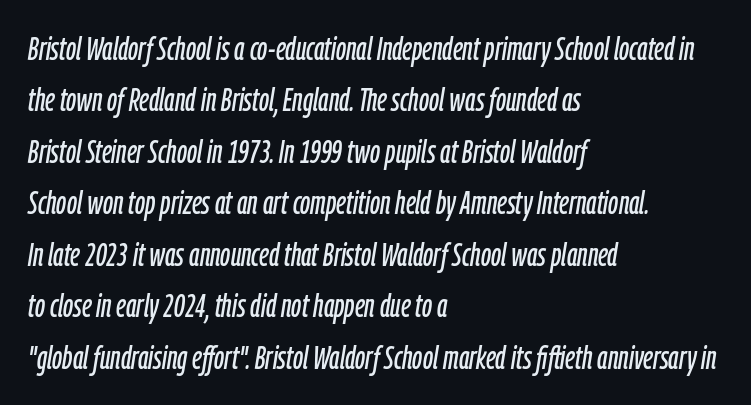
{"italic": "yes", "lean": "right", "slant_degrees": 9, "width": "condensed", "stroke_contrast": "low", "x_height": "medium", "monospaced": "no", "underline": "no", "align": "left", "line_spacing": "normal", "line_spacing_ratio": 1.56, "letter_spacing": "normal", "letter_spacing_em": 0.0, "glyph_px": 33}
